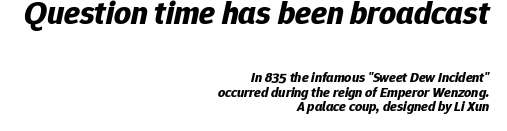
Characters are canted at an angle relative to the baseline's perpendicular. Tightly led — the rows are bunched. The area under the type is left untouched. This is heavy type, rendered in bold.
